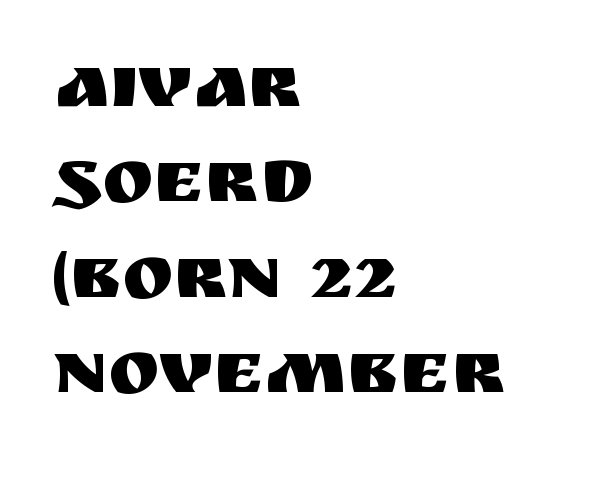
Q: Is the text italic (slanted)? A: No, it is upright.
Q: Is the typeface a serif or a sans-serif typeface? A: Sans-serif.
Q: Is the text underlined? A: No.
Q: How is the paragraph aligned? A: Left-aligned.
Q: Is the spacing between letters normal or unusually wide? A: Normal.
Q: Width (condensed, normal, or wide)? A: Normal.
Q: Stroke contrast? A: Medium.
Q: x-height? A: Large.
Q: Monospaced? A: No.
